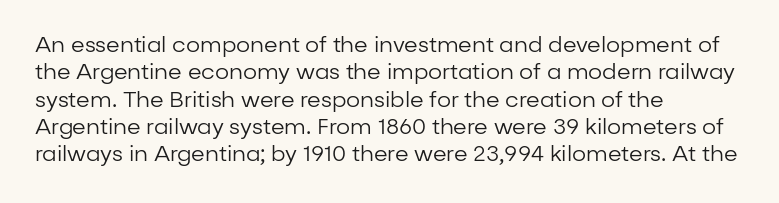
{"italic": "no", "bold": "no", "underline": "no", "align": "left", "line_spacing_ratio": 1.24, "letter_spacing": "normal", "letter_spacing_em": 0.0, "glyph_px": 22}
